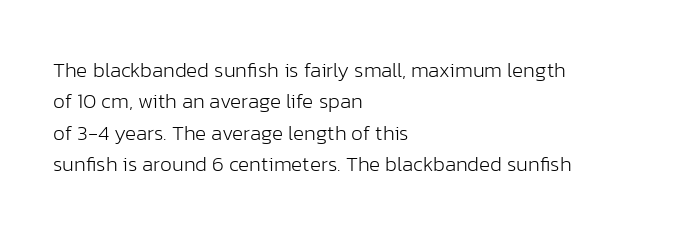
{"italic": "no", "bold": "no", "underline": "no", "align": "left", "line_spacing": "normal", "line_spacing_ratio": 1.5, "letter_spacing": "normal", "letter_spacing_em": 0.0, "glyph_px": 21}
